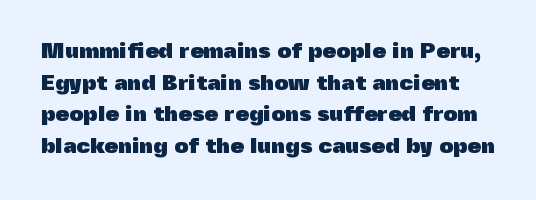
Descenders are the only things crossing below the line. The sample has been set heavy, in full bold. Honestly, the letter spacing is just normal — you wouldn't notice it. The letters stand upright; this is a roman face.
